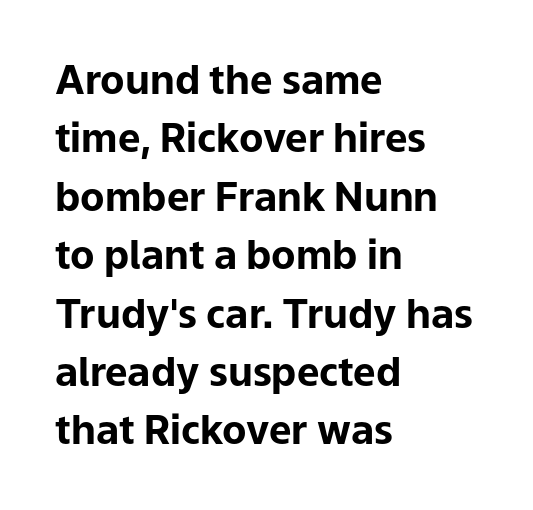
The image shows 40 px bold sans-serif type, upright; set left-aligned, normal line spacing (1.46x), normal letter spacing, not underlined; low stroke contrast and a medium x-height.
